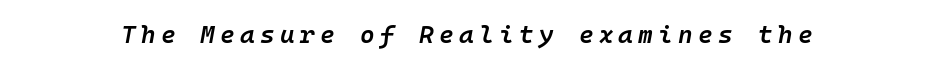
The image shows 25 px text type, italic (leaning right); set unusually wide letter spacing (+0.21 em), not underlined.
